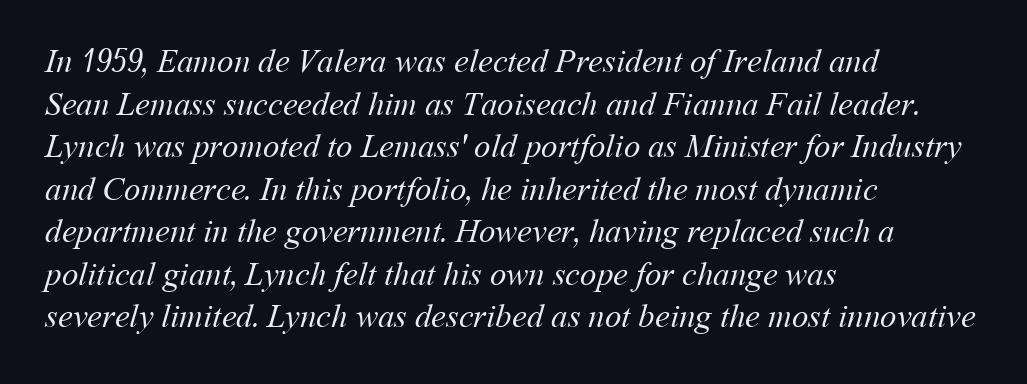
{"bold": "no", "weight": "regular", "width": "normal", "stroke_contrast": "medium", "x_height": "medium", "monospaced": "no", "underline": "no", "align": "left", "line_spacing": "normal", "line_spacing_ratio": 1.29, "letter_spacing": "normal", "letter_spacing_em": 0.0, "glyph_px": 33}
